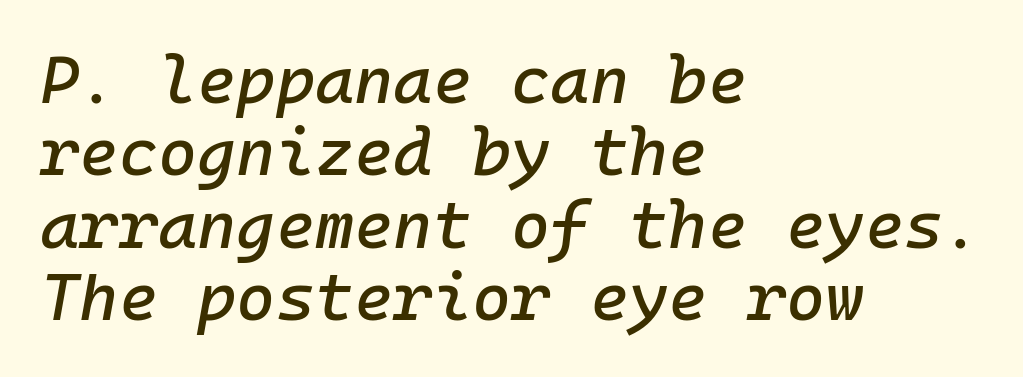
Would a proofreader flag this as italicized? Yes. Do the characters align in a grid? Yes, the font is monospaced. Notice how descenders almost collide with the ascenders below — that's tight leading. Unmarked baselines from the first word to the last.
